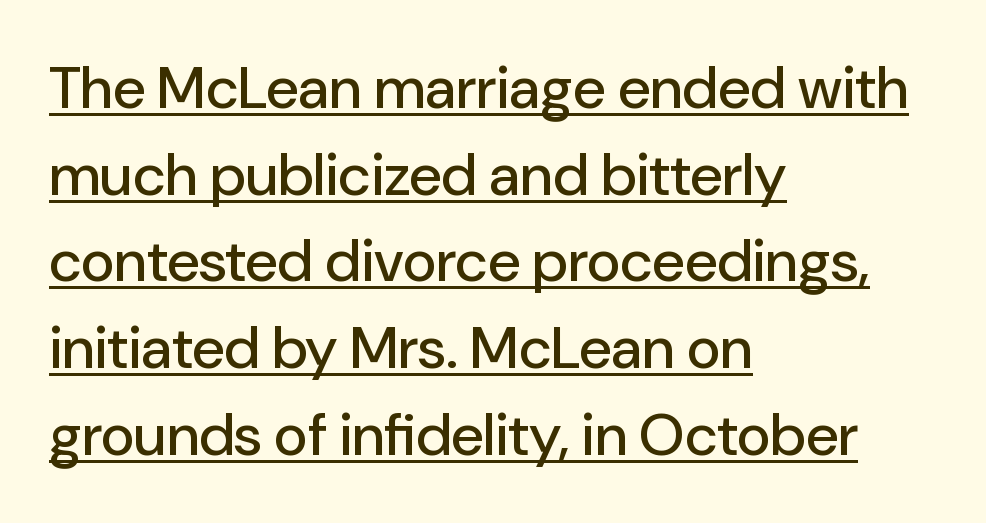
Q: Is the text italic (slanted)? A: No, it is upright.
Q: Is the typeface a serif or a sans-serif typeface? A: Sans-serif.
Q: Is the text underlined? A: Yes.
Q: How is the paragraph aligned? A: Left-aligned.
Q: Is the spacing between letters normal or unusually wide? A: Normal.
Q: Is the spacing between lines tight, normal or loose? A: Normal.
Q: Width (condensed, normal, or wide)? A: Normal.
Q: Stroke contrast? A: Low.
Q: x-height? A: Medium.
Q: Monospaced? A: No.
